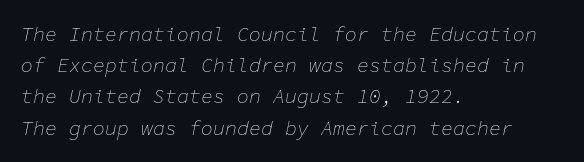
Q: Is the text bold? A: No.
Q: Is the text italic (slanted)? A: Yes, it leans right by about 11 degrees.
Q: Is the text underlined? A: No.
Q: How is the paragraph aligned? A: Left-aligned.
Q: Is the spacing between letters normal or unusually wide? A: Normal.
Q: Is the spacing between lines tight, normal or loose? A: Normal.
